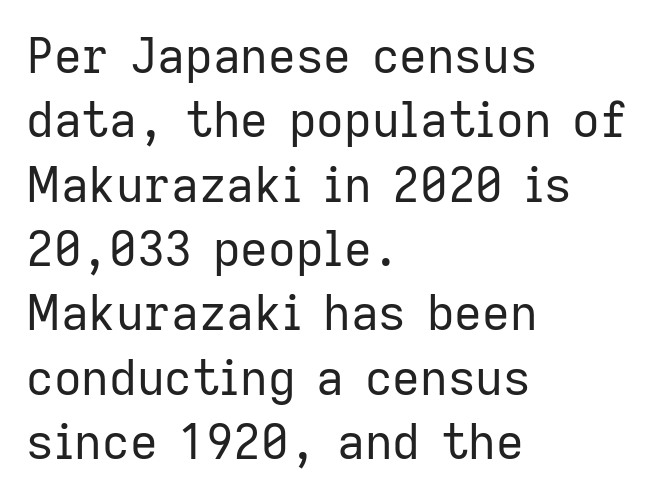
Q: Is the text bold? A: No.
Q: Is the text italic (slanted)? A: No, it is upright.
Q: Is the typeface a serif or a sans-serif typeface? A: Sans-serif.
Q: Is the text underlined? A: No.
Q: How is the paragraph aligned? A: Left-aligned.
Q: Is the spacing between letters normal or unusually wide? A: Normal.
Q: Is the spacing between lines tight, normal or loose? A: Normal.
Q: Width (condensed, normal, or wide)? A: Normal.
Q: Stroke contrast? A: Low.
Q: x-height? A: Medium.
Q: Monospaced? A: No.
